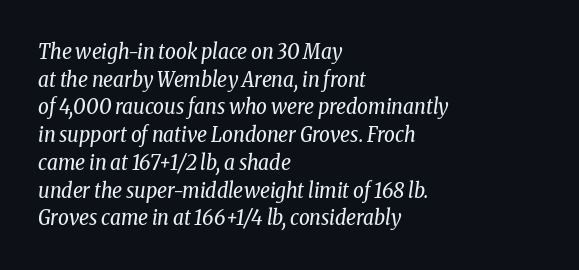
Notice how the passage keeps a crisp vertical edge on the left only. Inter-character spacing is left at the font's built-in metrics. Plain, unruled lines of type. The letterforms sit at book weight or below.
